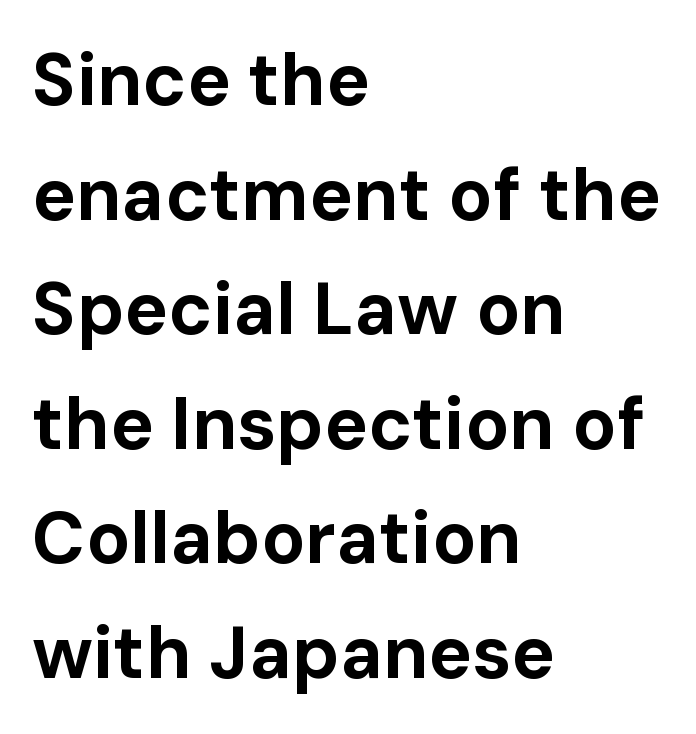
Q: Is the text bold? A: Yes.
Q: Is the text italic (slanted)? A: No, it is upright.
Q: Is the typeface a serif or a sans-serif typeface? A: Sans-serif.
Q: Is the text underlined? A: No.
Q: How is the paragraph aligned? A: Left-aligned.
Q: Is the spacing between letters normal or unusually wide? A: Normal.
Q: Is the spacing between lines tight, normal or loose? A: Normal.
Q: Width (condensed, normal, or wide)? A: Normal.
Q: Stroke contrast? A: Low.
Q: x-height? A: Medium.
Q: Monospaced? A: No.
